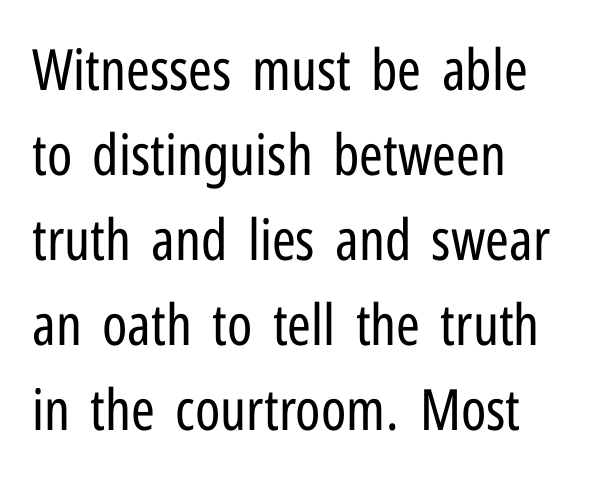
{"serif": "no", "italic": "no", "bold": "no", "weight": "regular", "width": "condensed", "stroke_contrast": "low", "x_height": "medium", "monospaced": "no", "underline": "no", "align": "left", "line_spacing": "normal", "line_spacing_ratio": 1.49, "letter_spacing": "normal", "letter_spacing_em": 0.0, "glyph_px": 57}
